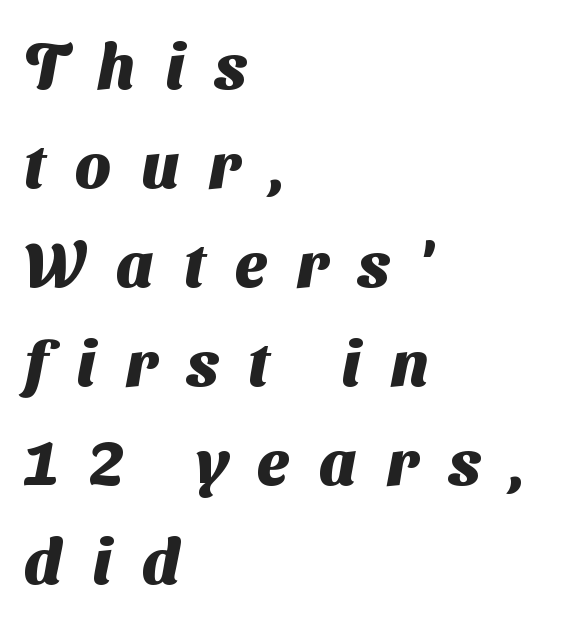
Q: Is the text bold? A: Yes.
Q: Is the typeface a serif or a sans-serif typeface? A: Sans-serif.
Q: Is the text underlined? A: No.
Q: How is the paragraph aligned? A: Left-aligned.
Q: Is the spacing between letters normal or unusually wide? A: Unusually wide.
Q: Is the spacing between lines tight, normal or loose? A: Normal.
Q: Width (condensed, normal, or wide)? A: Normal.
Q: Stroke contrast? A: Medium.
Q: x-height? A: Medium.
Q: Monospaced? A: No.
